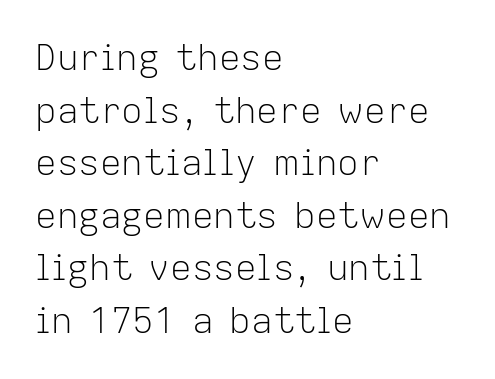
Q: Is the text bold? A: No.
Q: Is the text italic (slanted)? A: No, it is upright.
Q: Is the typeface a serif or a sans-serif typeface? A: Sans-serif.
Q: Is the text underlined? A: No.
Q: How is the paragraph aligned? A: Left-aligned.
Q: Is the spacing between letters normal or unusually wide? A: Normal.
Q: Is the spacing between lines tight, normal or loose? A: Normal.
Q: Width (condensed, normal, or wide)? A: Normal.
Q: Stroke contrast? A: Low.
Q: x-height? A: Medium.
Q: Monospaced? A: No.
